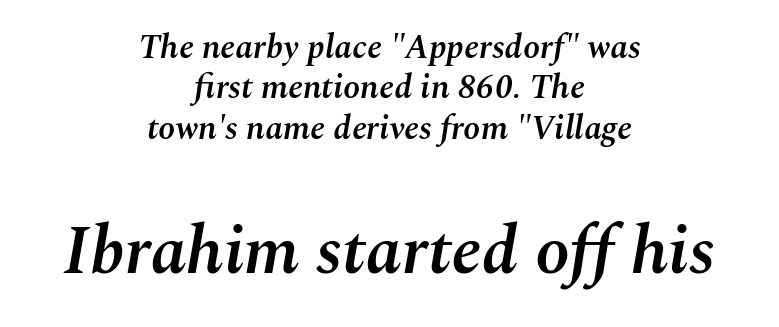
The whole block is typeset with a tilt. The strip under each line holds only bare page. The rendering enlarges the type as you move from the upper chunk to the lower. Does the weight exceed regular? Yes, but only to semibold. In CSS terms this would be text-align: center. Think of a printed novel: that variable character pitch is what you see here.
